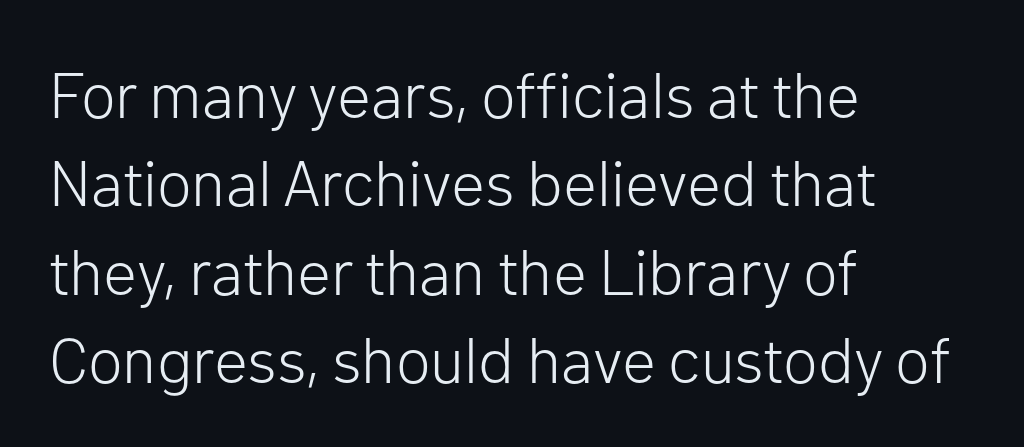
Q: Is the text bold? A: No.
Q: Is the text italic (slanted)? A: No, it is upright.
Q: Is the typeface a serif or a sans-serif typeface? A: Sans-serif.
Q: Is the text underlined? A: No.
Q: How is the paragraph aligned? A: Left-aligned.
Q: Is the spacing between letters normal or unusually wide? A: Normal.
Q: Is the spacing between lines tight, normal or loose? A: Normal.
Q: Width (condensed, normal, or wide)? A: Normal.
Q: Stroke contrast? A: Low.
Q: x-height? A: Medium.
Q: Monospaced? A: No.
